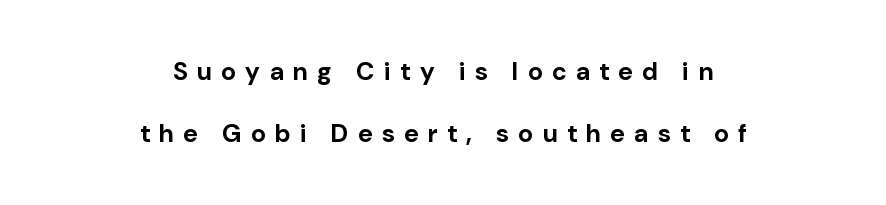
Rule under the text: the space is simply empty. A great deal of white space separates one row of letters from the next. Notice how the stems are strictly vertical — no italics here. Short note: letters widely spaced.
